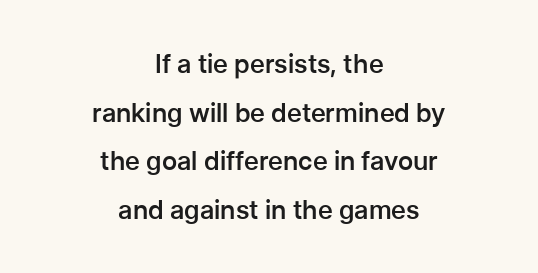
The image shows 26 px text type, upright; set centered, line spacing 1.87x, normal letter spacing, not underlined.
